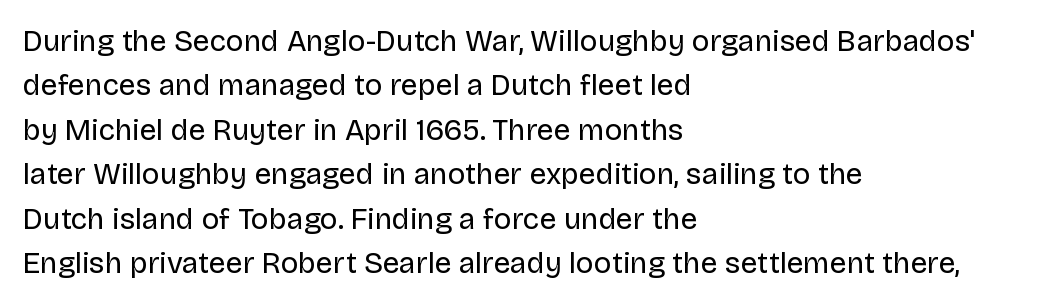
The tracking reads as untouched default to a designer's eye. The strokes are not fattened; the text isn't bold. Glance below the letters and you will spot only blank space. Varying glyph widths throughout — classic text-font behaviour. Every character sits straight up, as roman type does.
